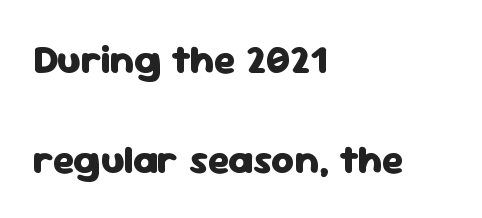
These words are printed bold, with thick strokes throughout. Tracking value appears to be zero — textbook default spacing. The text was rendered using a sans face with plain stroke endings. This sample has the flowing, uneven cadence of proportional lettering.
